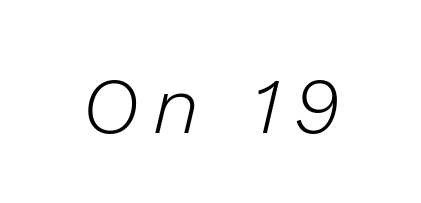
{"italic": "yes", "lean": "right", "slant_degrees": 13, "bold": "no", "weight": "light", "width": "normal", "stroke_contrast": "low", "x_height": "medium", "monospaced": "no", "underline": "no", "glyph_px": 79}
